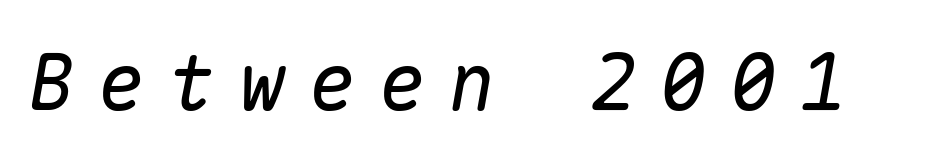
The image shows 78 px text type, italic (leaning right), monospaced; set unusually wide letter spacing (+0.3 em), not underlined; medium stroke contrast and a medium x-height.
